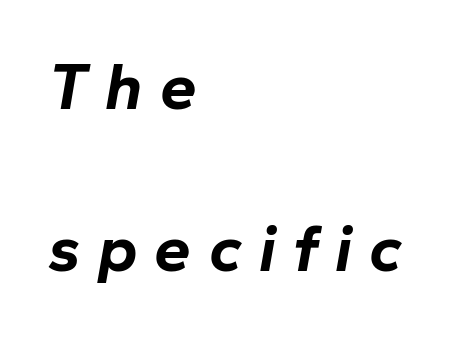
Compared with ordinary roman type, these characters are visibly tilted. How are the letters spaced? Widely, with obvious added tracking. Here the designer chose a conventional face with non-uniform glyph widths. The foot of each line stays bare and open. Line beginnings align vertically; line endings do not.
